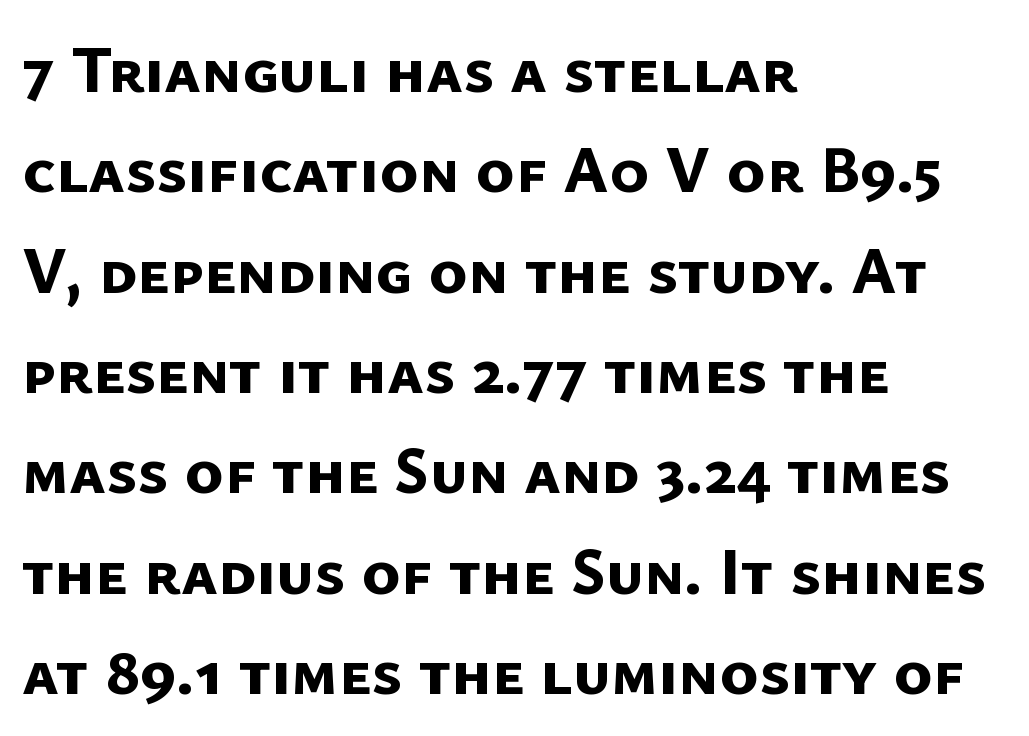
Q: Is the text bold? A: Yes.
Q: Is the typeface a serif or a sans-serif typeface? A: Sans-serif.
Q: Is the text underlined? A: No.
Q: How is the paragraph aligned? A: Left-aligned.
Q: Is the spacing between letters normal or unusually wide? A: Normal.
Q: Is the spacing between lines tight, normal or loose? A: Normal.
Q: Width (condensed, normal, or wide)? A: Normal.
Q: Stroke contrast? A: Low.
Q: x-height? A: Medium.
Q: Monospaced? A: No.
